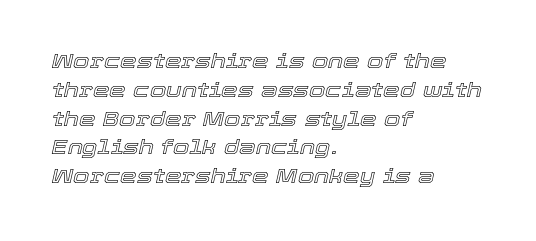
{"italic": "yes", "lean": "right", "slant_degrees": 12, "underline": "no", "align": "left", "line_spacing": "normal", "line_spacing_ratio": 1.37, "letter_spacing": "normal", "letter_spacing_em": 0.0, "glyph_px": 21}
